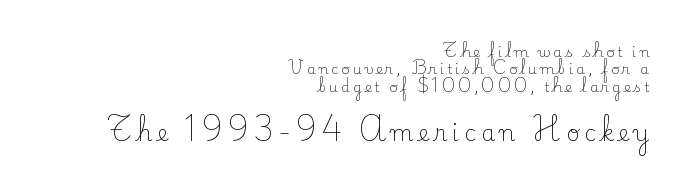
The image shows 23 px text type, upright; set right-aligned, line spacing 1.24x, unusually wide letter spacing (+0.21 em), not underlined; the second (bottom) block is 1.64x larger.
